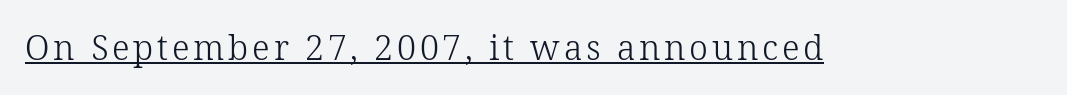
Do the characters align in a grid? No, the font is proportional. The typeface has the unassuming heft of standard copy or less. The rendering shows small feet on the letterforms — a serif design. This sample uses an upright cut, with every glyph sitting square on the baseline. Quick note: underline on.
